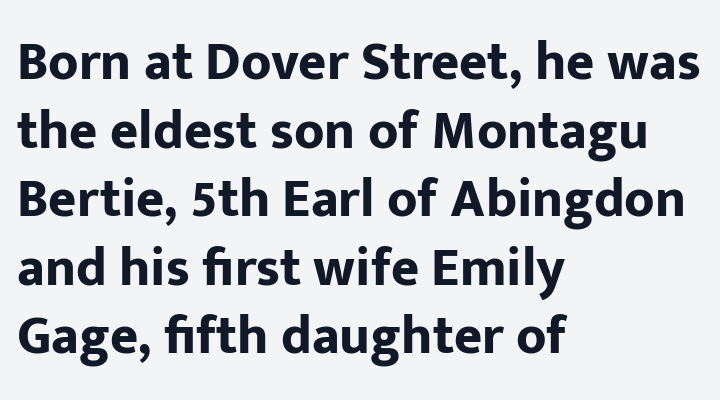
Q: Is the text bold? A: Yes.
Q: Is the text italic (slanted)? A: No, it is upright.
Q: Is the typeface a serif or a sans-serif typeface? A: Sans-serif.
Q: Is the text underlined? A: No.
Q: How is the paragraph aligned? A: Left-aligned.
Q: Is the spacing between letters normal or unusually wide? A: Normal.
Q: Is the spacing between lines tight, normal or loose? A: Normal.
Q: Width (condensed, normal, or wide)? A: Normal.
Q: Stroke contrast? A: Low.
Q: x-height? A: Medium.
Q: Monospaced? A: No.
